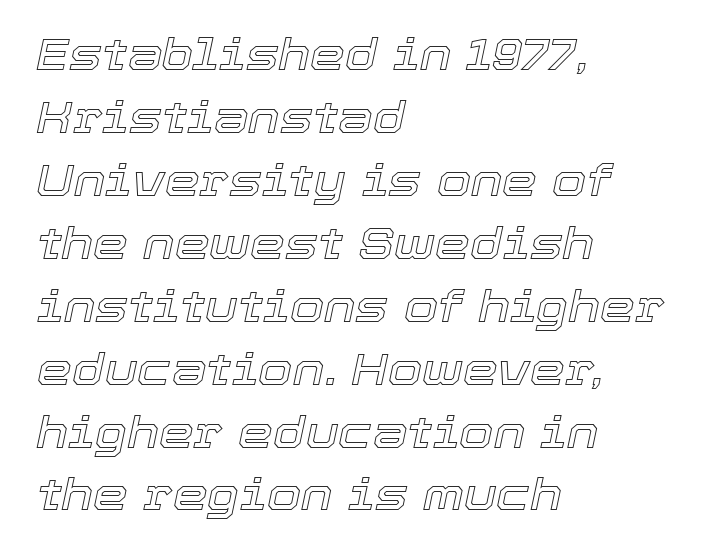
A typesetter would call this zero additional tracking. A classic flush-left, rag-right setting is used for this passage. The face used here is proportionally spaced, like ordinary book or web type. Observe the lean: these are italic letterforms. These lines sit exactly where default settings would place them. A clean baseline with only descenders dipping below it.
